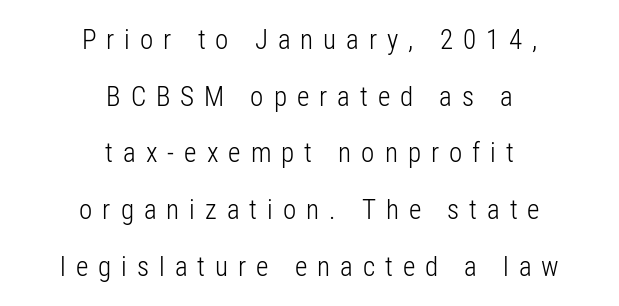
The image shows 27 px text type, upright; set centered, loose line spacing (2.1x), unusually wide letter spacing (+0.37 em), not underlined.
